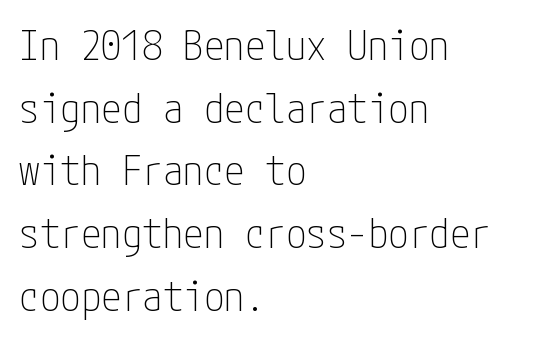
The image shows 41 px thin, condensed sans-serif type, upright; set left-aligned, normal line spacing (1.53x), normal letter spacing, not underlined; low stroke contrast and a medium x-height.
